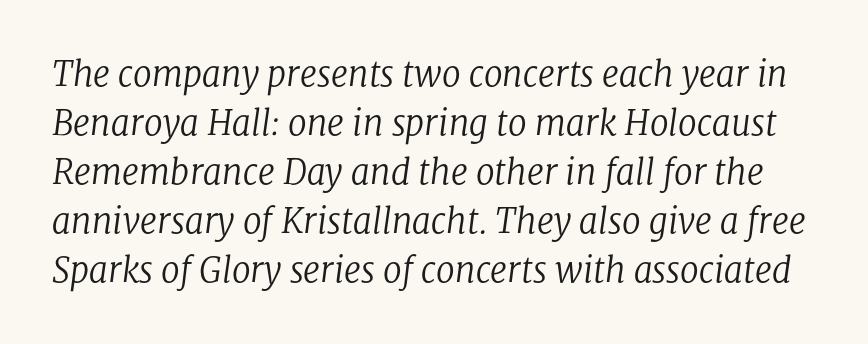
Q: Is the text bold? A: No.
Q: Is the text italic (slanted)? A: Yes, it leans right by about 8 degrees.
Q: Is the typeface a serif or a sans-serif typeface? A: Serif.
Q: Is the text underlined? A: No.
Q: Is the spacing between letters normal or unusually wide? A: Normal.
Q: Is the spacing between lines tight, normal or loose? A: Normal.
Q: Width (condensed, normal, or wide)? A: Normal.
Q: Stroke contrast? A: Low.
Q: x-height? A: Medium.
Q: Monospaced? A: No.
